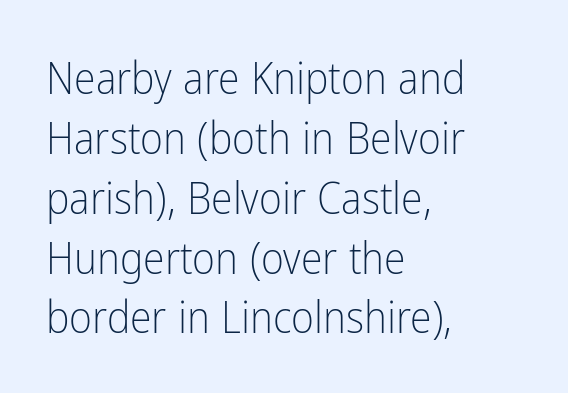
The image shows 44 px light, condensed sans-serif type, upright; set left-aligned, normal line spacing (1.36x), normal letter spacing, not underlined; low stroke contrast and a medium x-height.
